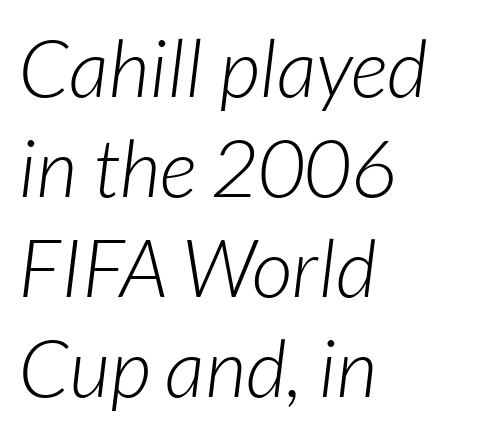
The image shows 80 px light type, italic (leaning right); set left-aligned, normal line spacing (1.25x), normal letter spacing, not underlined; low stroke contrast and a medium x-height.
